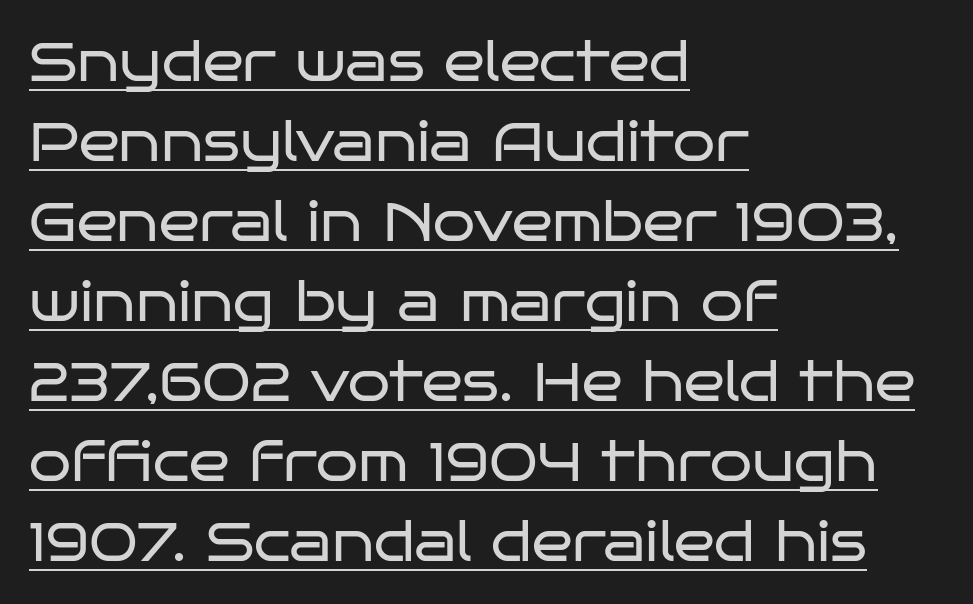
Q: Is the text bold? A: No.
Q: Is the text italic (slanted)? A: No, it is upright.
Q: Is the typeface a serif or a sans-serif typeface? A: Sans-serif.
Q: Is the text underlined? A: Yes.
Q: How is the paragraph aligned? A: Left-aligned.
Q: Is the spacing between letters normal or unusually wide? A: Normal.
Q: Is the spacing between lines tight, normal or loose? A: Normal.
Q: Width (condensed, normal, or wide)? A: Wide.
Q: Stroke contrast? A: Low.
Q: x-height? A: Large.
Q: Monospaced? A: No.
